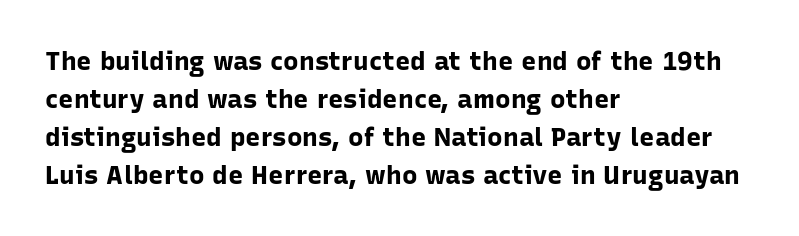
{"italic": "no", "bold": "yes", "underline": "no", "align": "left", "line_spacing": "normal", "line_spacing_ratio": 1.46, "letter_spacing": "normal", "letter_spacing_em": 0.0, "glyph_px": 26}
